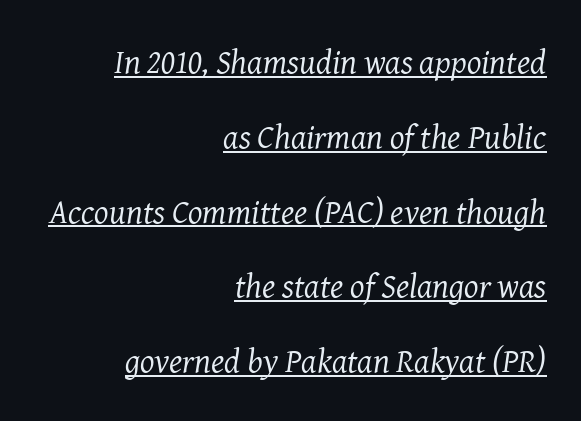
The image shows 34 px regular-weight serif type, italic (leaning right); set right-aligned, loose line spacing (2.2x), normal letter spacing, underlined; medium stroke contrast and a medium x-height.
